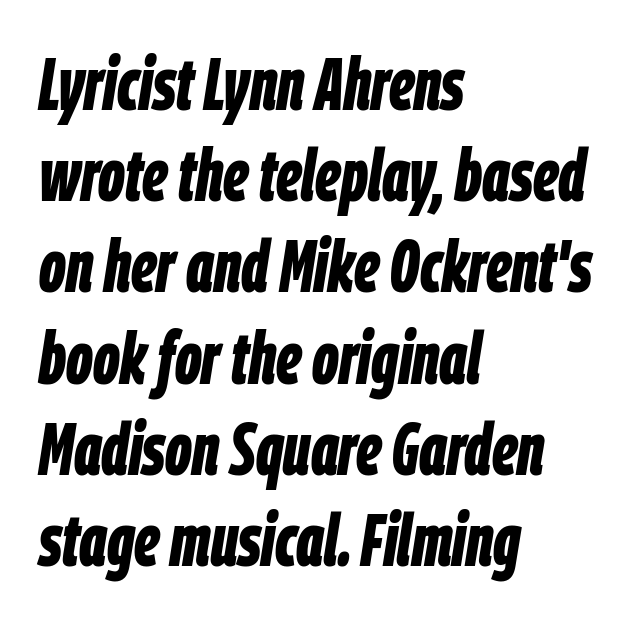
{"italic": "yes", "lean": "right", "slant_degrees": 9, "bold": "yes", "weight": "bold", "width": "condensed", "stroke_contrast": "low", "x_height": "large", "monospaced": "no", "underline": "no", "align": "left", "line_spacing": "normal", "line_spacing_ratio": 1.25, "letter_spacing": "normal", "letter_spacing_em": 0.0, "glyph_px": 73}
